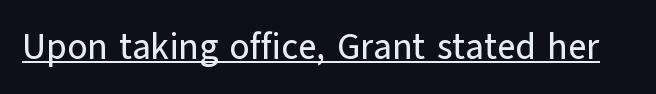
The image shows 36 px sans-serif type, upright; set normal letter spacing, underlined; low stroke contrast and a medium x-height.
